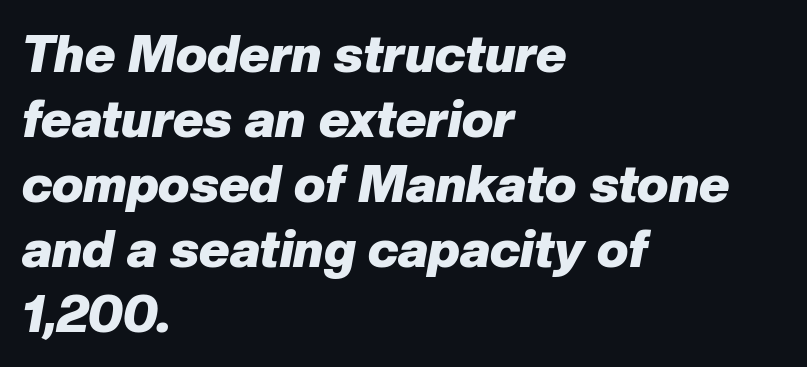
The image shows 52 px heavy type, italic (leaning right); set left-aligned, normal line spacing (1.25x), normal letter spacing, not underlined; low stroke contrast and a medium x-height.
